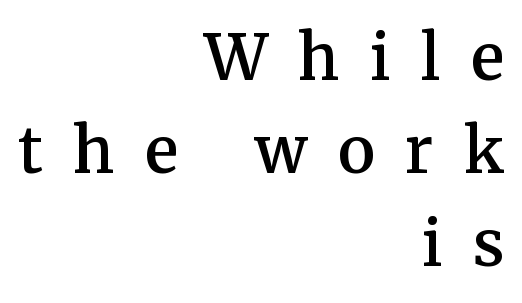
Q: Is the text bold? A: Semi-bold.
Q: Is the text italic (slanted)? A: No, it is upright.
Q: Is the typeface a serif or a sans-serif typeface? A: Serif.
Q: Is the text underlined? A: No.
Q: How is the paragraph aligned? A: Right-aligned.
Q: Is the spacing between letters normal or unusually wide? A: Unusually wide.
Q: Is the spacing between lines tight, normal or loose? A: Normal.
Q: Width (condensed, normal, or wide)? A: Normal.
Q: Stroke contrast? A: Medium.
Q: x-height? A: Medium.
Q: Monospaced? A: No.
